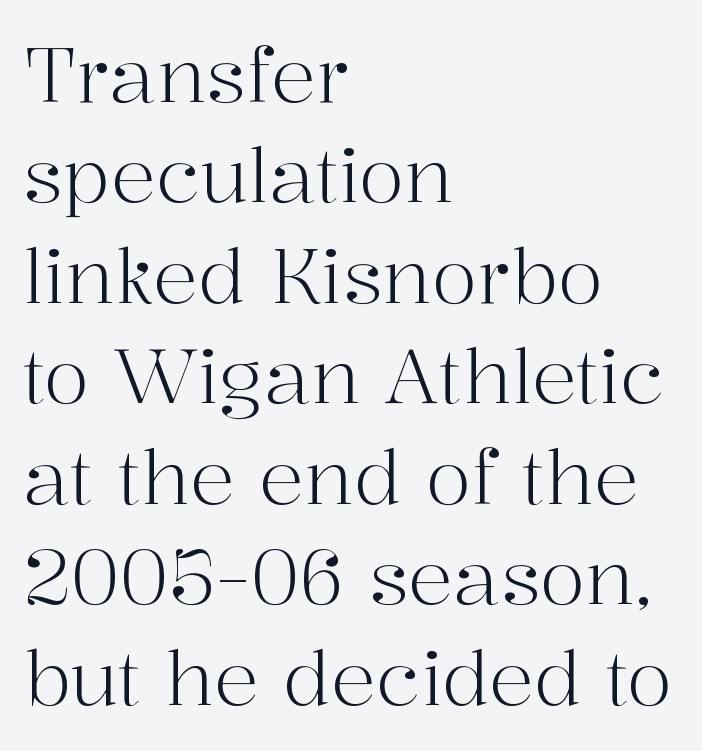
Is this a fixed-width face? No — the glyphs have proportional, varying widths. I'd call this a serif setting — the letters wear small feet. The passage is arranged the way most books set body copy — flush left. The axis of the letterforms is exactly vertical. The words here are not underlined.
